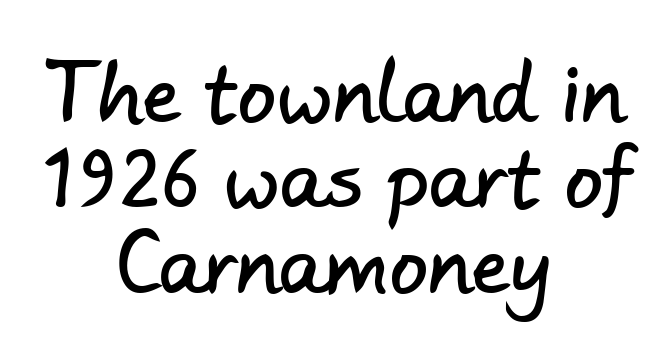
This rendering uses center alignment, leaving both contours irregular but symmetric. Look at the bottom of the vertical strokes: they stop flat, with no serifs. The passage shown is typed in a proportional face where columns would drift. Baseline-to-baseline distance is barely more than the letter height.
